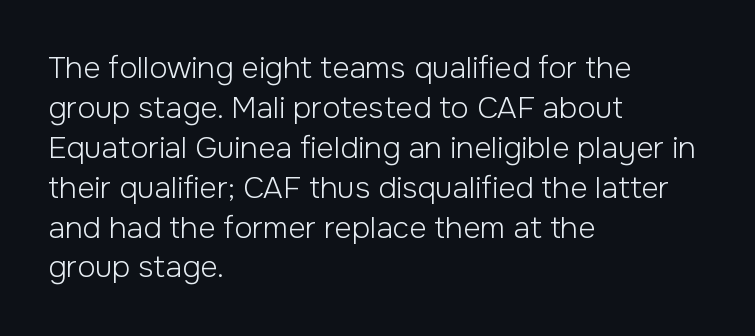
The image shows 30 px light sans-serif type, upright; set left-aligned, normal line spacing (1.33x), normal letter spacing, not underlined; low stroke contrast and a medium x-height.
